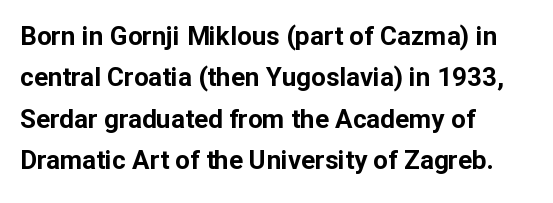
{"italic": "no", "bold": "yes", "underline": "no", "align": "left", "line_spacing": "normal", "line_spacing_ratio": 1.59, "letter_spacing": "normal", "letter_spacing_em": 0.0, "glyph_px": 26}
